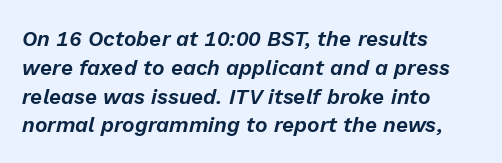
The lines in this sample share a left origin and differ only in where they stop. Type without underlining. Tracking here is standard; glyphs follow each other at the usual distance. The text carries the slant typical of an italic or oblique font. A typesetter would call this leading conventional body-copy spacing.
